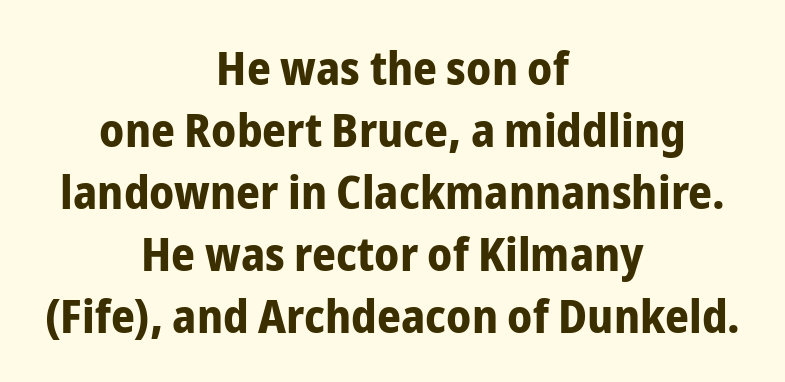
This rendering features lettering with no underline. Centered paragraph, ragged on both sides. The face used here is proportionally spaced, like ordinary book or web type. The passage shown is emphatically bold. Regarding leading, the lines here are spaced in the standard way. The line texture is even and compact thanks to regular tracking.
